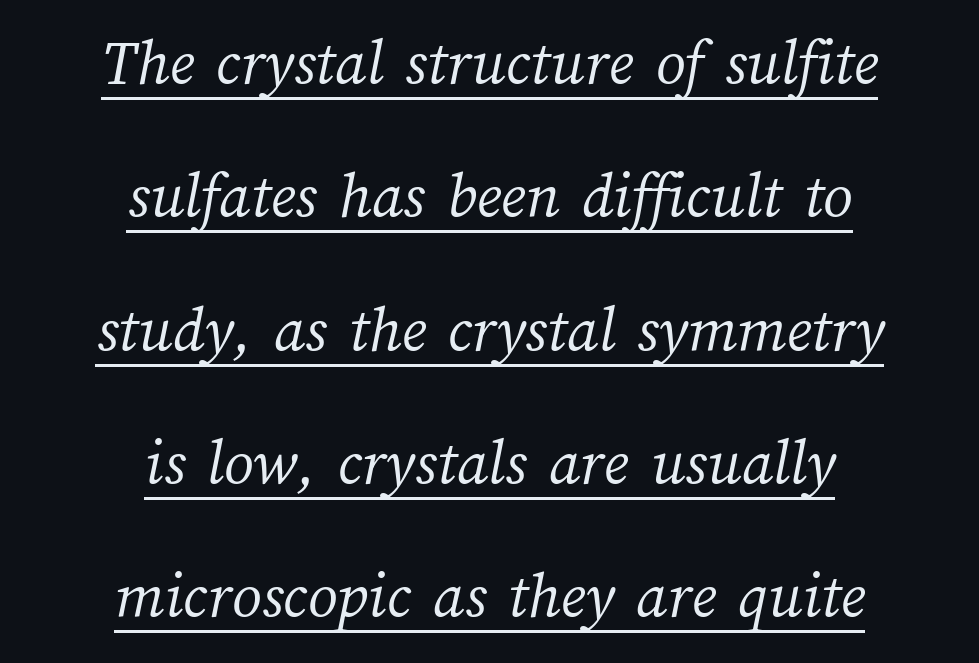
The image shows 66 px light type; set centered, loose line spacing (2.02x), normal letter spacing, underlined; medium stroke contrast and a medium x-height.
